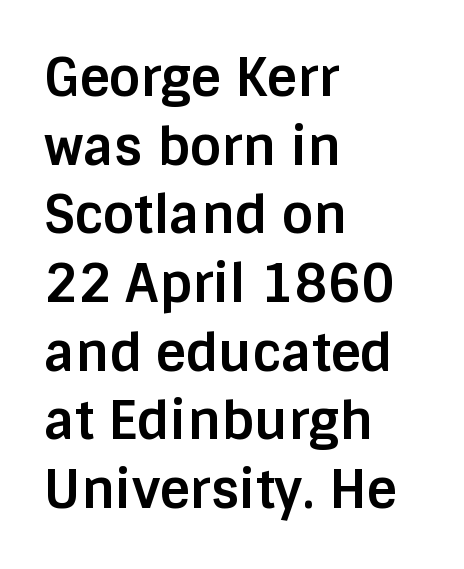
{"serif": "no", "italic": "no", "bold": "yes", "weight": "bold", "width": "normal", "stroke_contrast": "low", "x_height": "large", "monospaced": "no", "underline": "no", "align": "left", "line_spacing": "normal", "line_spacing_ratio": 1.32, "letter_spacing": "normal", "letter_spacing_em": 0.0, "glyph_px": 52}
